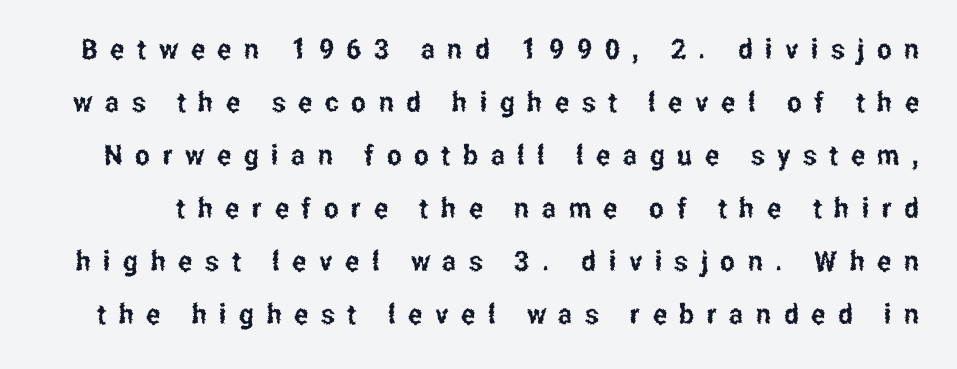
Q: Is the text italic (slanted)? A: No, it is upright.
Q: Is the typeface a serif or a sans-serif typeface? A: Sans-serif.
Q: Is the text underlined? A: No.
Q: Is the spacing between letters normal or unusually wide? A: Unusually wide.
Q: Width (condensed, normal, or wide)? A: Condensed.
Q: Stroke contrast? A: Low.
Q: x-height? A: Medium.
Q: Monospaced? A: No.
